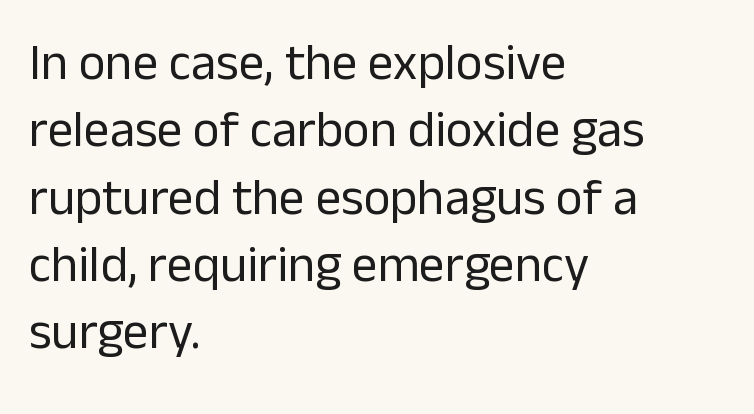
{"serif": "no", "italic": "no", "bold": "no", "weight": "regular", "width": "normal", "stroke_contrast": "low", "x_height": "medium", "monospaced": "no", "underline": "no", "align": "left", "line_spacing": "normal", "line_spacing_ratio": 1.32, "letter_spacing": "normal", "letter_spacing_em": 0.0, "glyph_px": 51}
